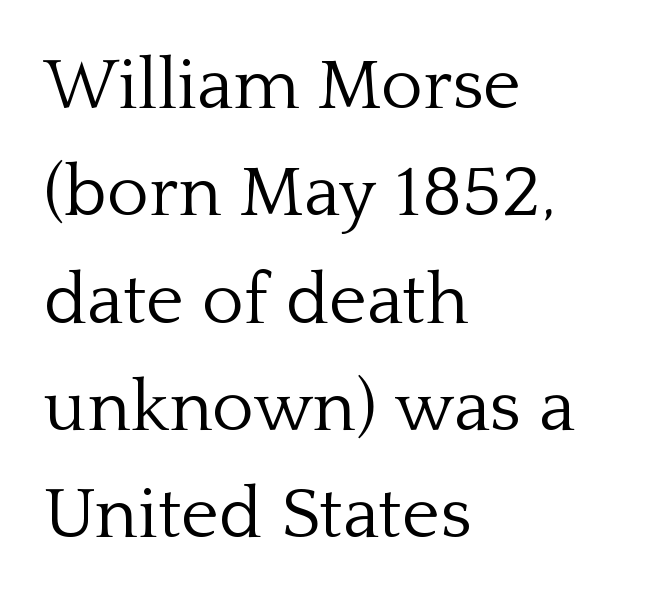
Q: Is the text bold? A: No.
Q: Is the text italic (slanted)? A: No, it is upright.
Q: Is the typeface a serif or a sans-serif typeface? A: Serif.
Q: Is the text underlined? A: No.
Q: How is the paragraph aligned? A: Left-aligned.
Q: Is the spacing between letters normal or unusually wide? A: Normal.
Q: Is the spacing between lines tight, normal or loose? A: Normal.
Q: Width (condensed, normal, or wide)? A: Normal.
Q: Stroke contrast? A: Low.
Q: x-height? A: Medium.
Q: Monospaced? A: No.
